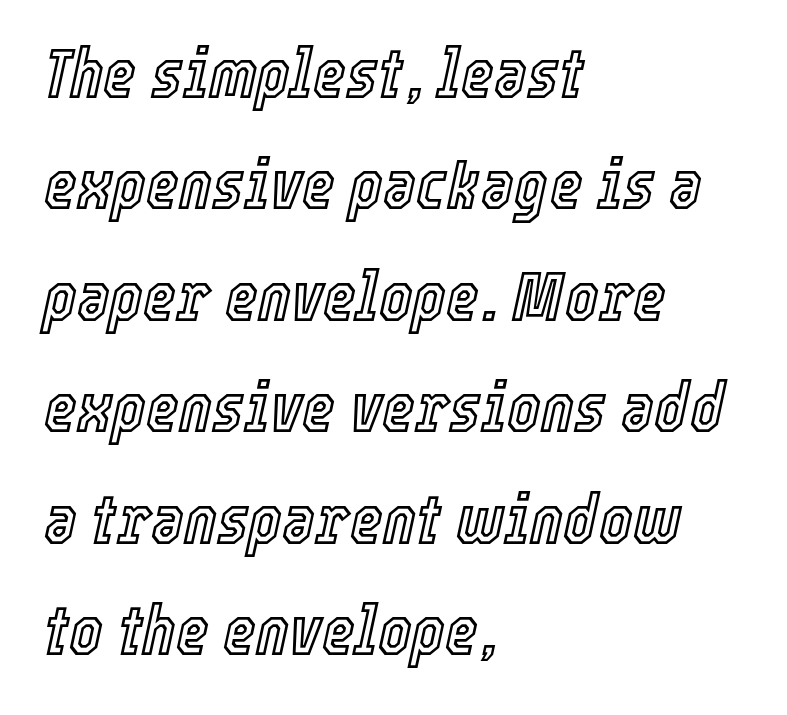
{"italic": "yes", "lean": "right", "slant_degrees": 12, "width": "condensed", "x_height": "medium", "monospaced": "no", "underline": "no", "align": "left", "line_spacing": "normal", "line_spacing_ratio": 1.57, "letter_spacing": "normal", "letter_spacing_em": 0.0, "glyph_px": 71}
